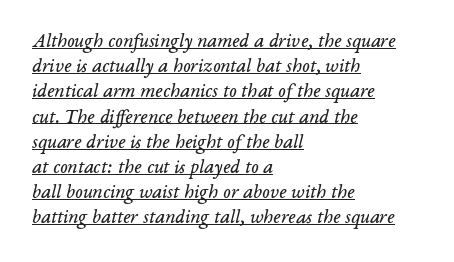
{"italic": "yes", "lean": "right", "slant_degrees": 14, "bold": "no", "underline": "yes", "align": "left", "line_spacing": "normal", "line_spacing_ratio": 1.26, "letter_spacing": "normal", "letter_spacing_em": 0.0, "glyph_px": 20}
